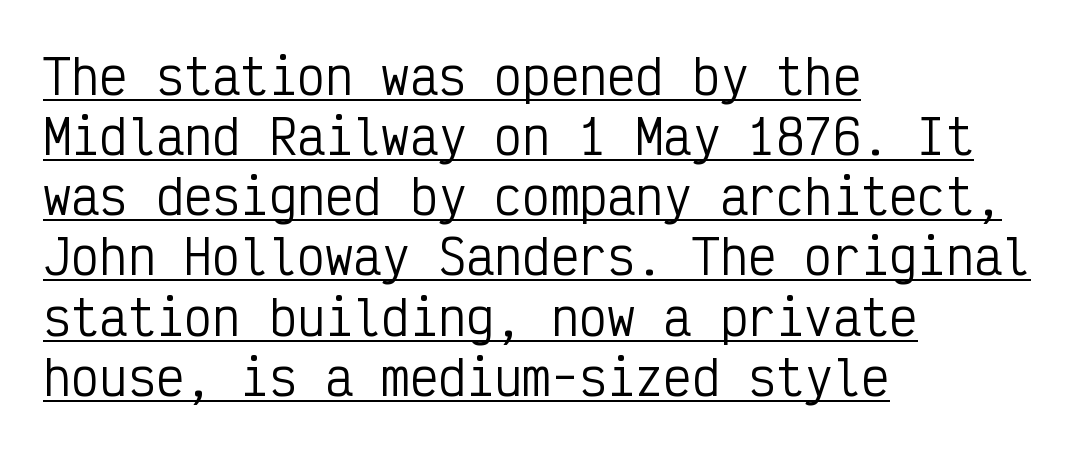
Q: Is the text bold? A: No.
Q: Is the text italic (slanted)? A: No, it is upright.
Q: Is the typeface a serif or a sans-serif typeface? A: Sans-serif.
Q: Is the text underlined? A: Yes.
Q: How is the paragraph aligned? A: Left-aligned.
Q: Is the spacing between letters normal or unusually wide? A: Normal.
Q: Is the spacing between lines tight, normal or loose? A: Normal.
Q: Width (condensed, normal, or wide)? A: Condensed.
Q: Stroke contrast? A: Low.
Q: x-height? A: Medium.
Q: Monospaced? A: Yes.
